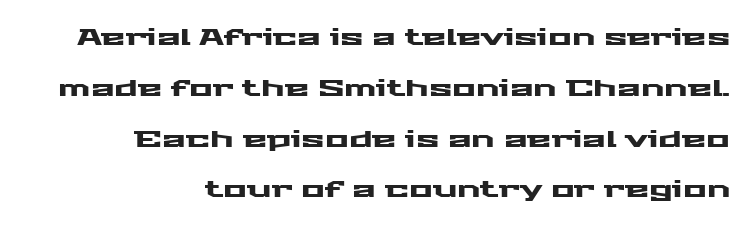
Descender tails drop into unmarked territory. The type sits square on the baseline with zero lean. The rendering uses a large line-height, opening up the rows. The text block is weighted toward the right margin, trailing off unevenly leftward. This rendering leaves character spacing at its baseline value.
